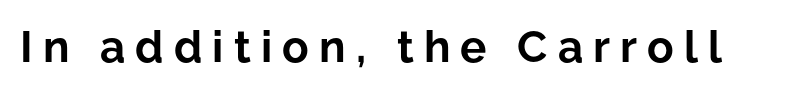
Q: Is the text bold? A: Yes.
Q: Is the text italic (slanted)? A: No, it is upright.
Q: Is the typeface a serif or a sans-serif typeface? A: Sans-serif.
Q: Is the text underlined? A: No.
Q: Is the spacing between letters normal or unusually wide? A: Unusually wide.
Q: Width (condensed, normal, or wide)? A: Normal.
Q: Stroke contrast? A: Low.
Q: x-height? A: Medium.
Q: Monospaced? A: No.
